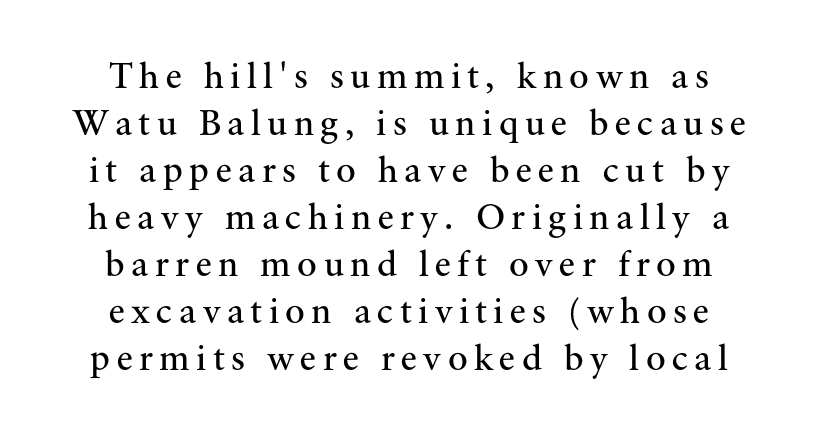
Centered paragraph, ragged on both sides. The area under the type is left untouched. Regarding serifs, this sample has them. Unlike italic type, these characters show no tilt at all. Line spacing here is normal.
